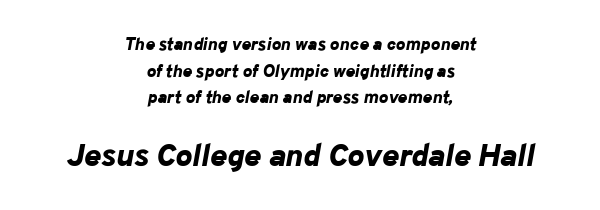
The image shows 32 px bold type, italic (leaning right); set centered, normal line spacing (1.48x), normal letter spacing, not underlined; the second (bottom) block is 1.78x larger; low stroke contrast and a medium x-height.
